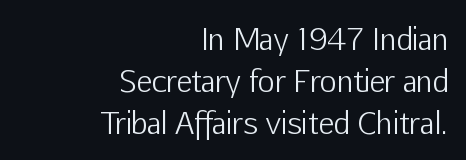
Q: Is the text bold? A: No.
Q: Is the text italic (slanted)? A: No, it is upright.
Q: Is the typeface a serif or a sans-serif typeface? A: Sans-serif.
Q: Is the text underlined? A: No.
Q: How is the paragraph aligned? A: Right-aligned.
Q: Is the spacing between letters normal or unusually wide? A: Normal.
Q: Is the spacing between lines tight, normal or loose? A: Normal.
Q: Width (condensed, normal, or wide)? A: Normal.
Q: Stroke contrast? A: Low.
Q: x-height? A: Medium.
Q: Monospaced? A: No.
